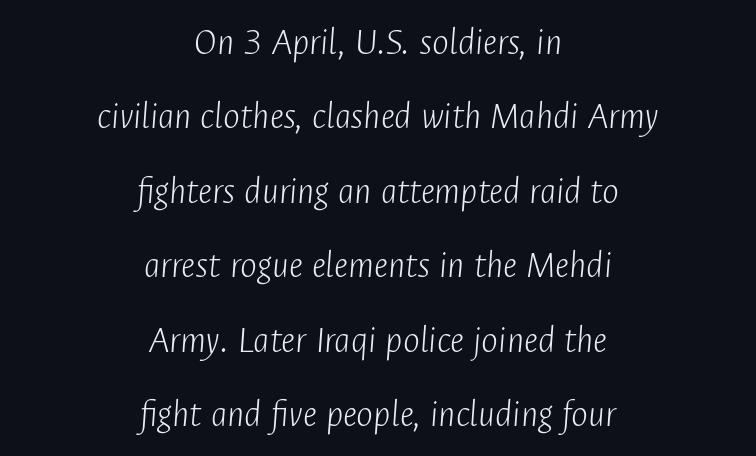
Think standard paragraph weight, or any step lighter than that. The glyphs look as if they've been sheared to an angle. The words here are not underlined. You could not count columns in this text — the font is proportionally spaced.
